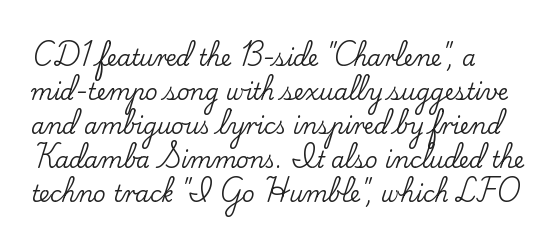
The image shows 22 px text type; set left-aligned, normal line spacing (1.55x), normal letter spacing, not underlined.
